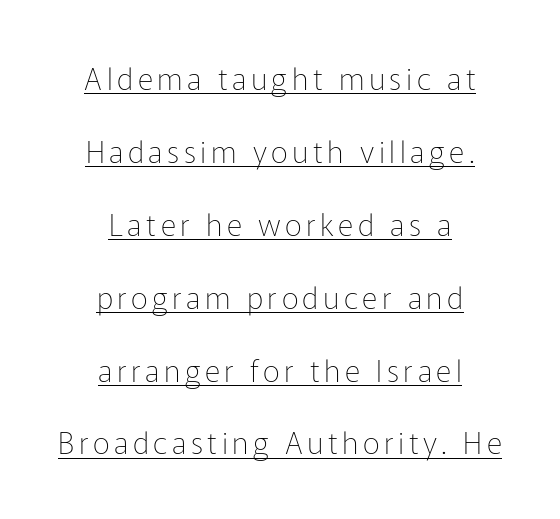
{"serif": "no", "italic": "no", "bold": "no", "weight": "thin", "width": "normal", "stroke_contrast": "low", "x_height": "medium", "monospaced": "no", "underline": "yes", "align": "center", "line_spacing": "loose", "line_spacing_ratio": 2.43, "glyph_px": 30}
